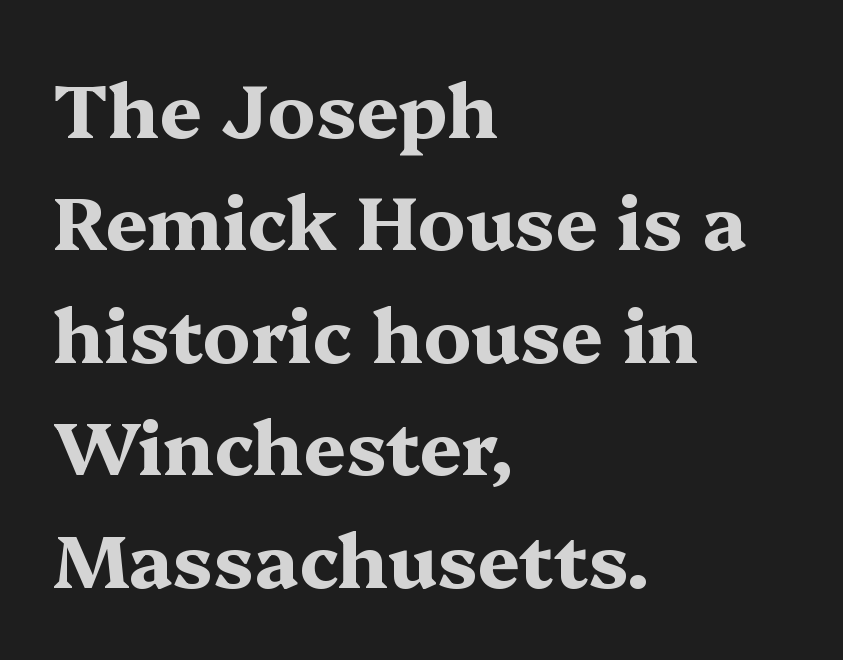
{"serif": "yes", "italic": "no", "bold": "yes", "weight": "bold", "width": "wide", "stroke_contrast": "medium", "x_height": "medium", "monospaced": "no", "underline": "no", "align": "left", "line_spacing": "normal", "line_spacing_ratio": 1.5, "letter_spacing": "normal", "letter_spacing_em": 0.0, "glyph_px": 75}
